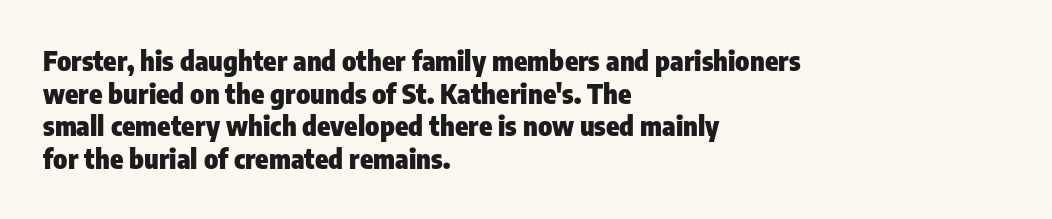
The glyphs are unaccompanied by any horizontal stroke below them. The passage shown is emphatically bold. The lettering holds an erect, upright posture throughout. Here the glyphs are tracked normally, forming tight word shapes.
